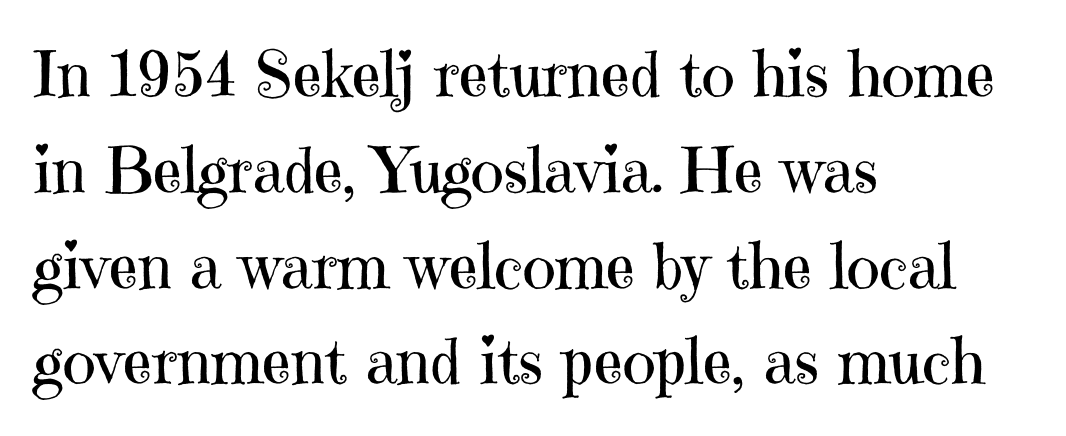
Q: Is the text bold? A: No.
Q: Is the text italic (slanted)? A: No, it is upright.
Q: Is the typeface a serif or a sans-serif typeface? A: Serif.
Q: Is the text underlined? A: No.
Q: How is the paragraph aligned? A: Left-aligned.
Q: Is the spacing between letters normal or unusually wide? A: Normal.
Q: Is the spacing between lines tight, normal or loose? A: Normal.
Q: Width (condensed, normal, or wide)? A: Normal.
Q: Stroke contrast? A: High.
Q: x-height? A: Medium.
Q: Monospaced? A: No.
